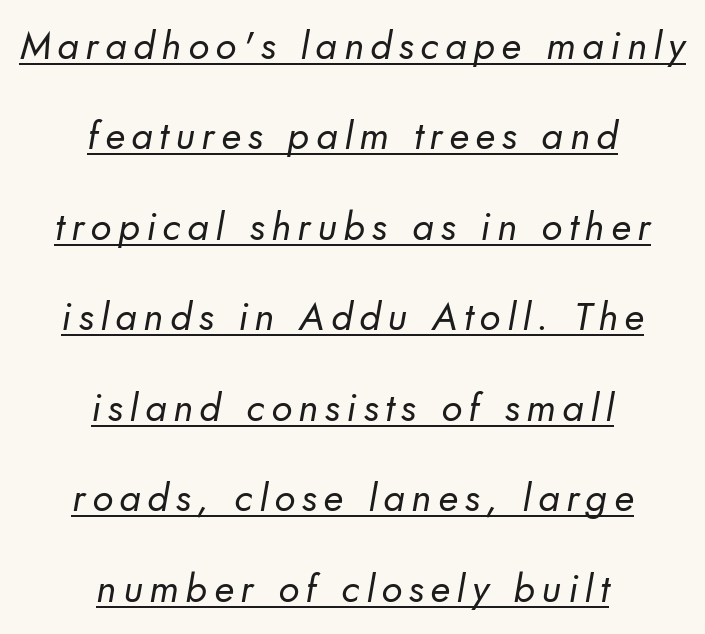
The image shows 39 px regular-weight sans-serif type; set centered, loose line spacing (2.32x), underlined; low stroke contrast and a small x-height.
